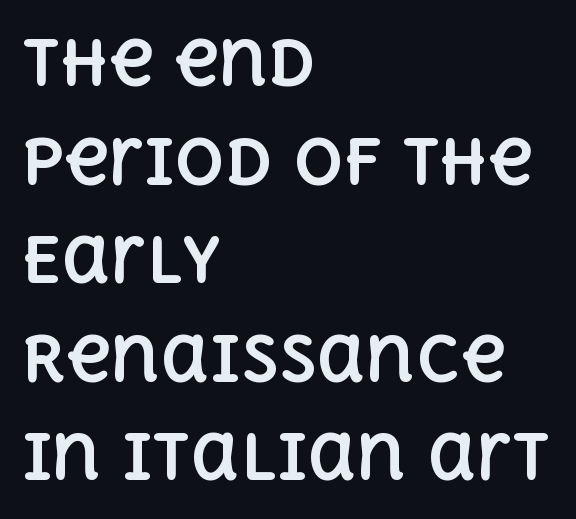
Nope, not italic — everything's standing straight. Note the varied advance widths — an 'i' is clearly narrower than an 'm'. This sample keeps an unexceptional amount of space between lines. In terms of weight, the rendering is a true, heavy bold. The typesetter chose a ragged-right arrangement here.
